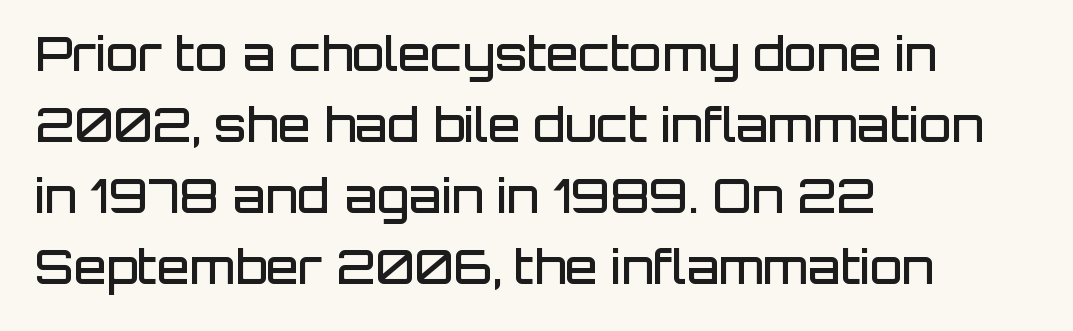
{"serif": "no", "italic": "no", "bold": "semi", "weight": "semibold", "width": "normal", "stroke_contrast": "low", "x_height": "large", "monospaced": "no", "underline": "no", "align": "left", "line_spacing": "normal", "line_spacing_ratio": 1.51, "letter_spacing": "normal", "letter_spacing_em": 0.0, "glyph_px": 47}
